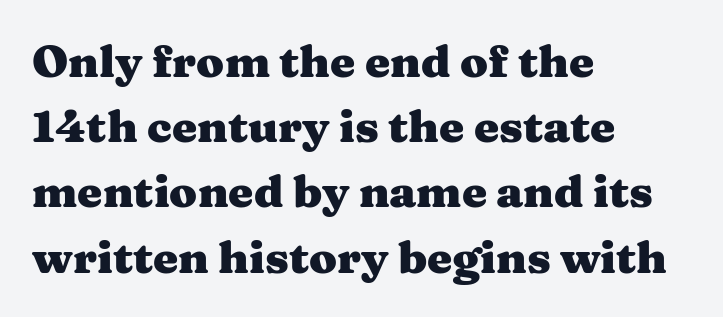
{"serif": "yes", "italic": "no", "bold": "yes", "weight": "heavy", "width": "wide", "stroke_contrast": "medium", "x_height": "medium", "monospaced": "no", "underline": "no", "align": "left", "line_spacing": "normal", "line_spacing_ratio": 1.45, "letter_spacing": "normal", "letter_spacing_em": 0.0, "glyph_px": 45}
